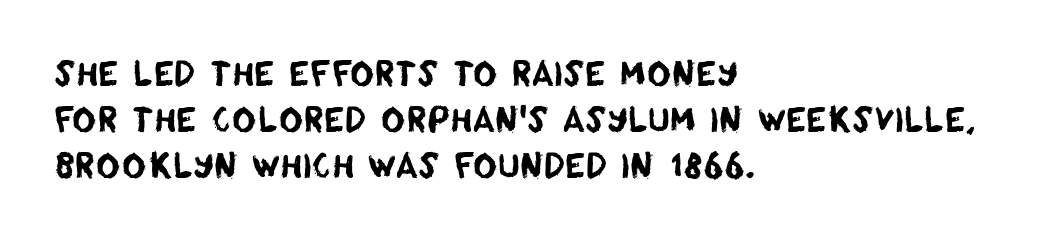
The image shows 33 px sans-serif type; set left-aligned, normal line spacing (1.39x), normal letter spacing, not underlined; low stroke contrast and a large x-height.
